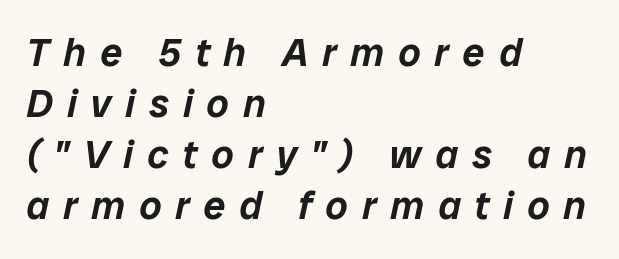
Q: Is the text italic (slanted)? A: Yes, it leans right by about 12 degrees.
Q: Is the text underlined? A: No.
Q: How is the paragraph aligned? A: Left-aligned.
Q: Is the spacing between letters normal or unusually wide? A: Unusually wide.
Q: Is the spacing between lines tight, normal or loose? A: Normal.
Q: Width (condensed, normal, or wide)? A: Normal.
Q: Stroke contrast? A: Low.
Q: x-height? A: Medium.
Q: Monospaced? A: No.
